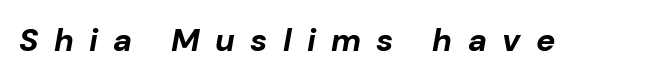
Q: Is the text bold? A: Yes.
Q: Is the text italic (slanted)? A: Yes, it leans right by about 10 degrees.
Q: Is the text underlined? A: No.
Q: Is the spacing between letters normal or unusually wide? A: Unusually wide.
Q: Width (condensed, normal, or wide)? A: Normal.
Q: Stroke contrast? A: Low.
Q: x-height? A: Medium.
Q: Monospaced? A: No.
